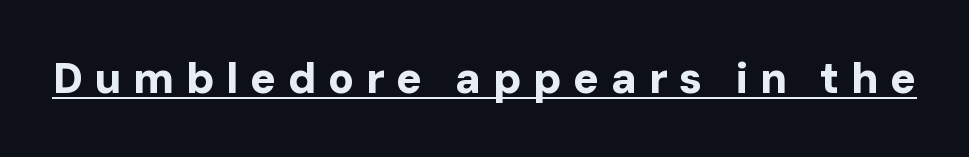
{"serif": "no", "italic": "no", "bold": "yes", "weight": "bold", "width": "normal", "stroke_contrast": "low", "x_height": "medium", "monospaced": "no", "underline": "yes", "letter_spacing": "wide", "letter_spacing_em": 0.27, "glyph_px": 43}
